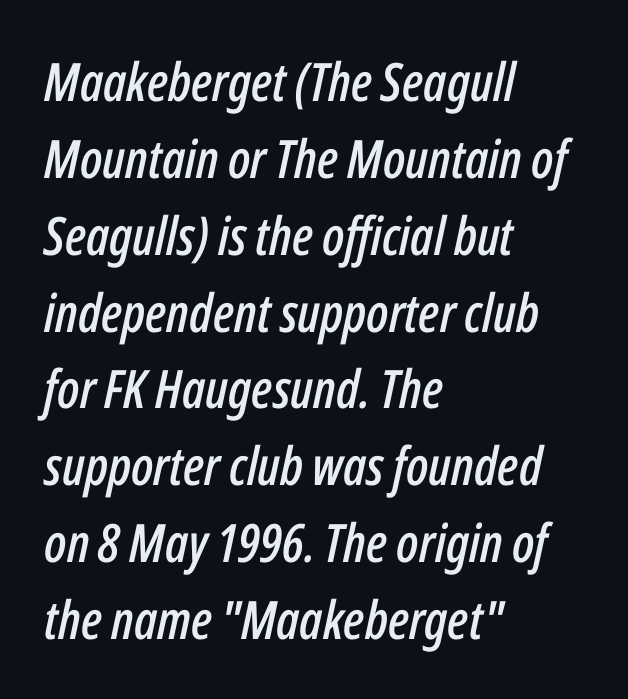
{"italic": "yes", "lean": "right", "slant_degrees": 12, "width": "condensed", "stroke_contrast": "low", "x_height": "medium", "monospaced": "no", "underline": "no", "align": "left", "line_spacing": "normal", "line_spacing_ratio": 1.45, "letter_spacing": "normal", "letter_spacing_em": 0.0, "glyph_px": 53}
